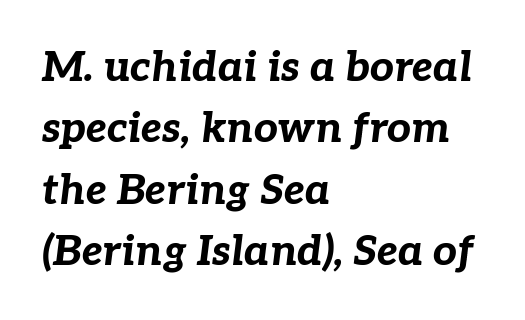
The image shows 42 px bold type, italic (leaning right); set left-aligned, normal line spacing (1.46x), normal letter spacing, not underlined; low stroke contrast and a medium x-height.
